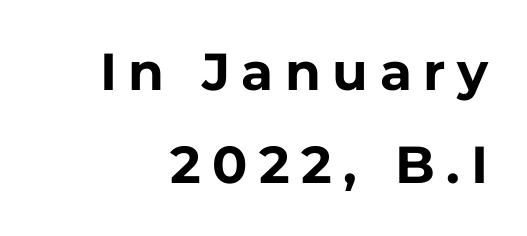
Q: Is the text bold? A: Yes.
Q: Is the text italic (slanted)? A: No, it is upright.
Q: Is the typeface a serif or a sans-serif typeface? A: Sans-serif.
Q: Is the text underlined? A: No.
Q: Is the spacing between letters normal or unusually wide? A: Unusually wide.
Q: Width (condensed, normal, or wide)? A: Normal.
Q: Stroke contrast? A: Low.
Q: x-height? A: Medium.
Q: Monospaced? A: No.
